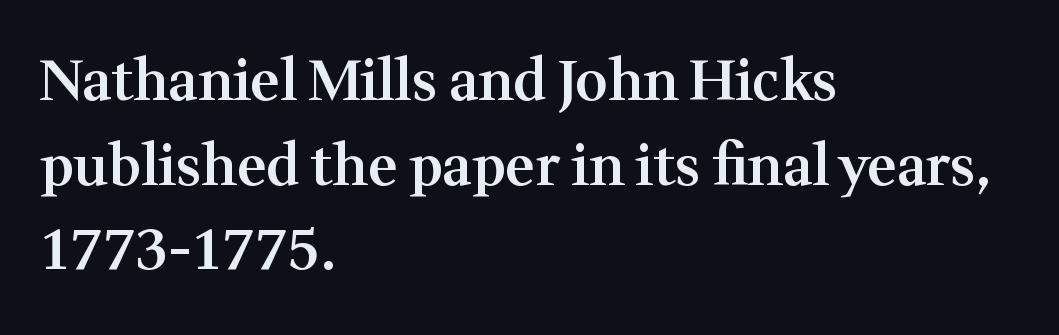
The image shows 56 px semibold serif type, upright; set left-aligned, normal line spacing (1.51x), normal letter spacing, not underlined; medium stroke contrast and a medium x-height.
